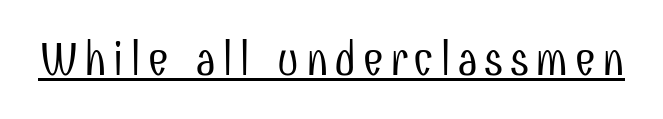
The image shows 48 px light, condensed sans-serif type, upright; set underlined; low stroke contrast and a medium x-height.
